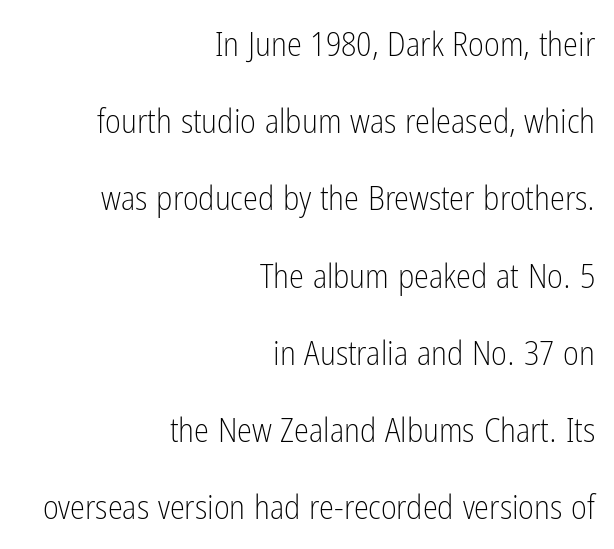
Q: Is the text bold? A: No.
Q: Is the text italic (slanted)? A: No, it is upright.
Q: Is the typeface a serif or a sans-serif typeface? A: Sans-serif.
Q: Is the text underlined? A: No.
Q: How is the paragraph aligned? A: Right-aligned.
Q: Is the spacing between letters normal or unusually wide? A: Normal.
Q: Is the spacing between lines tight, normal or loose? A: Loose.
Q: Width (condensed, normal, or wide)? A: Condensed.
Q: Stroke contrast? A: Low.
Q: x-height? A: Medium.
Q: Monospaced? A: No.
